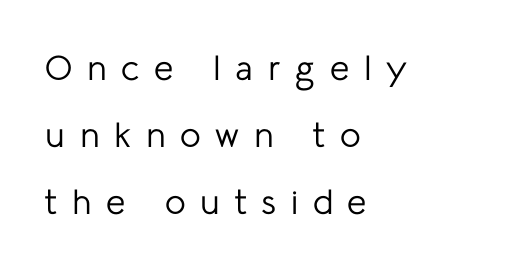
The image shows 35 px regular-weight sans-serif type, upright; set left-aligned, loose line spacing (1.91x), unusually wide letter spacing (+0.42 em), not underlined; low stroke contrast and a medium x-height.
